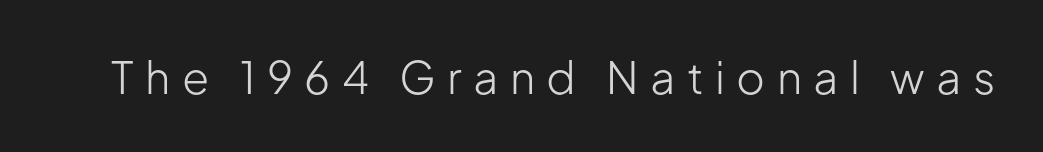
The weight would be labelled regular, book, light, or lighter still. Varying glyph widths throughout — classic text-font behaviour. The font family rendered here belongs to the sans-serif group. Each row of text sits above clean, open space. The specimen reads as upright at a glance. Is the letter spacing exaggerated? Yes — the characters are pushed far apart.
